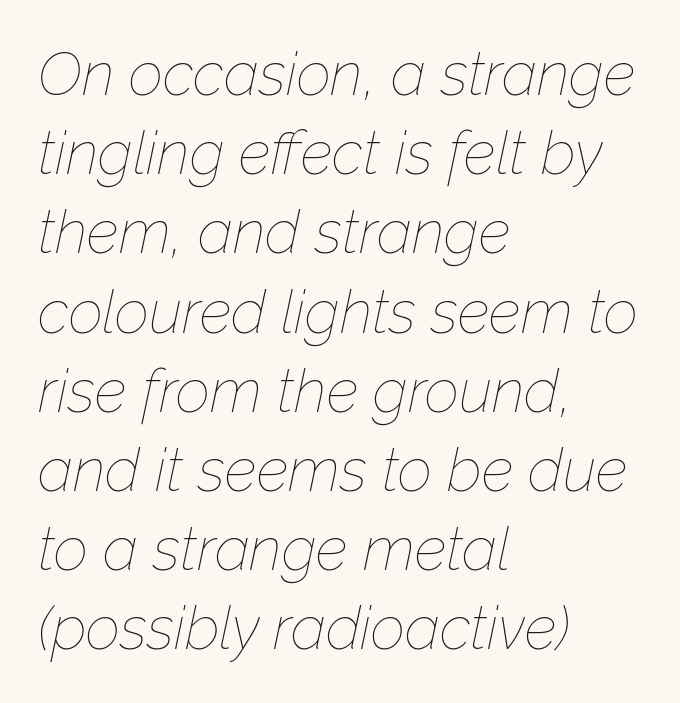
Each row of text sits above clean, open space. A typesetter would call this leading conventional body-copy spacing. Each letter keeps its own natural width here, so spacing adapts to shape. There's an unmistakable incline to the writing here.
